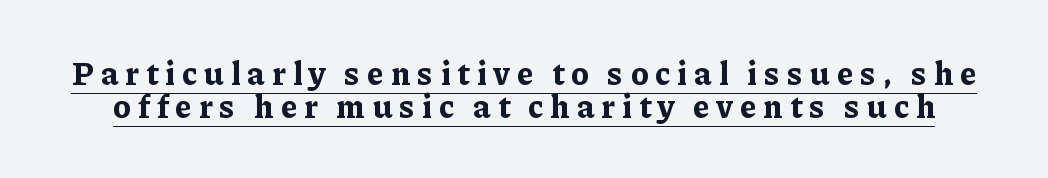
Tracking here is generous; glyphs stand well apart from one another. Underlined type. These words are printed bold, with thick strokes throughout. Every character sits straight up, as roman type does. Horizontal bands of white between lines are thin slivers.
